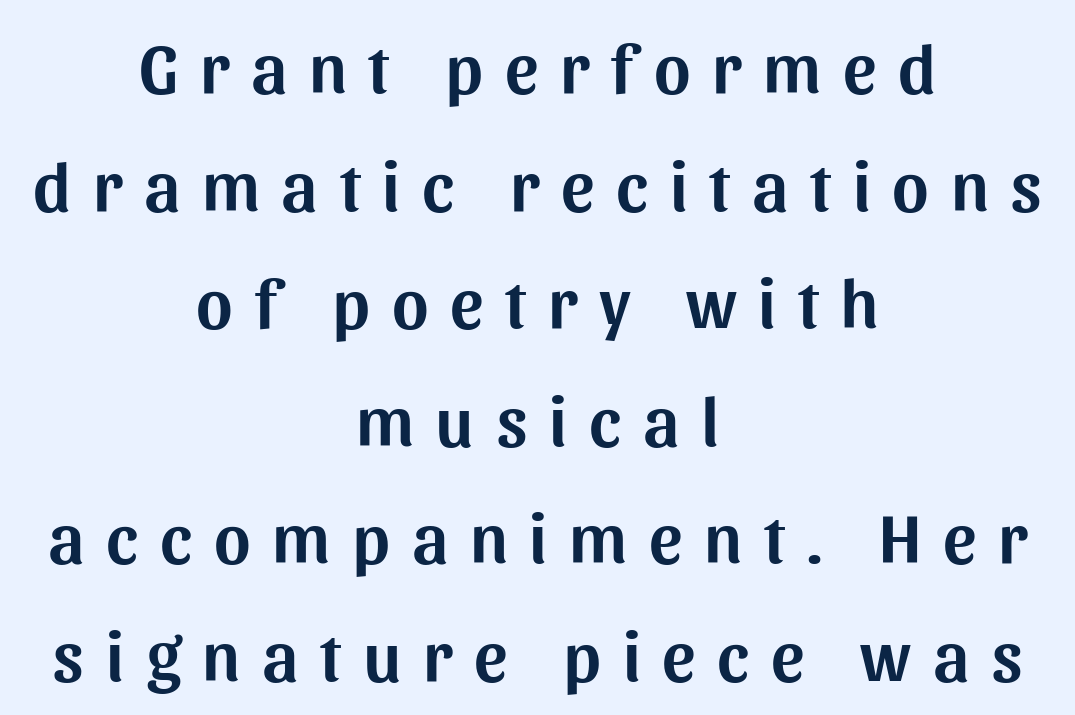
The image shows 70 px sans-serif type, upright; set centered, normal line spacing (1.68x), unusually wide letter spacing (+0.31 em), not underlined; medium stroke contrast and a medium x-height.
